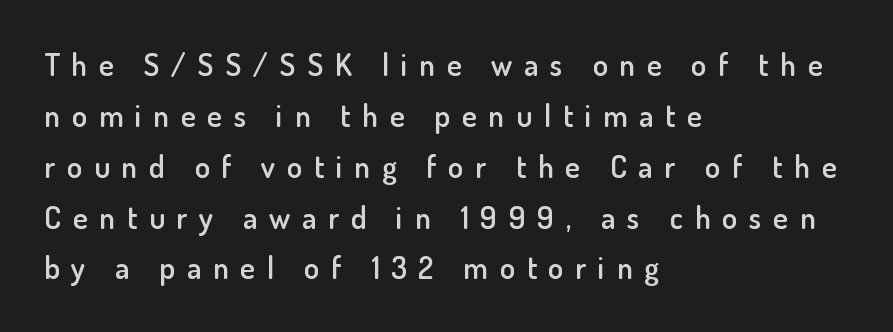
The image shows 31 px semibold sans-serif type, upright; set left-aligned, normal line spacing (1.64x), unusually wide letter spacing (+0.38 em), not underlined; low stroke contrast and a small x-height.
